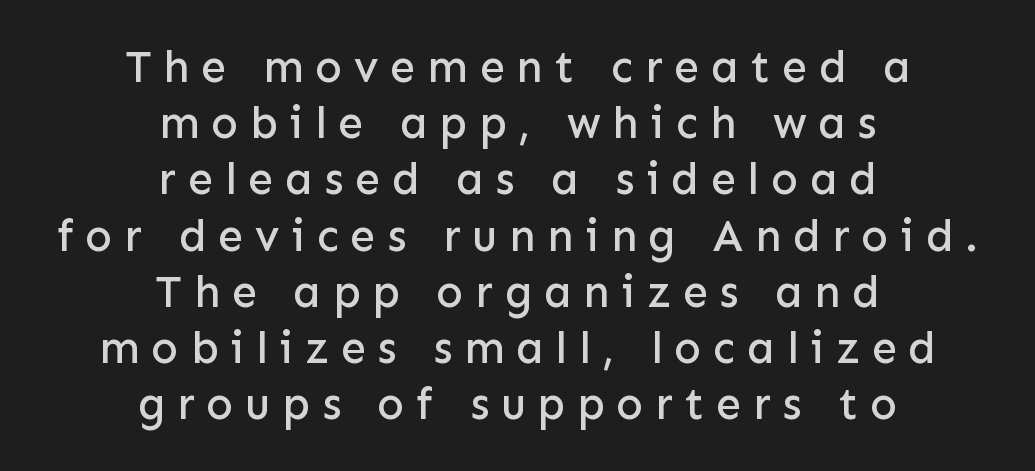
{"serif": "no", "italic": "no", "width": "normal", "stroke_contrast": "low", "x_height": "medium", "monospaced": "no", "underline": "no", "align": "center", "line_spacing": "normal", "line_spacing_ratio": 1.25, "letter_spacing": "wide", "letter_spacing_em": 0.26, "glyph_px": 45}
